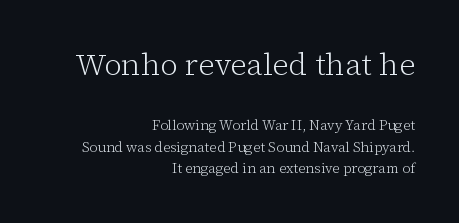
Q: Is the text bold? A: No.
Q: Is the text italic (slanted)? A: No, it is upright.
Q: Is the typeface a serif or a sans-serif typeface? A: Serif.
Q: Is the text underlined? A: No.
Q: How is the paragraph aligned? A: Right-aligned.
Q: Is the spacing between letters normal or unusually wide? A: Normal.
Q: Is the spacing between lines tight, normal or loose? A: Normal.
Q: Which block of text is set in a larger size, the first (top) or the second (bottom)? A: The first (top) one.
Q: Width (condensed, normal, or wide)? A: Normal.
Q: Stroke contrast? A: Low.
Q: x-height? A: Medium.
Q: Monospaced? A: No.
